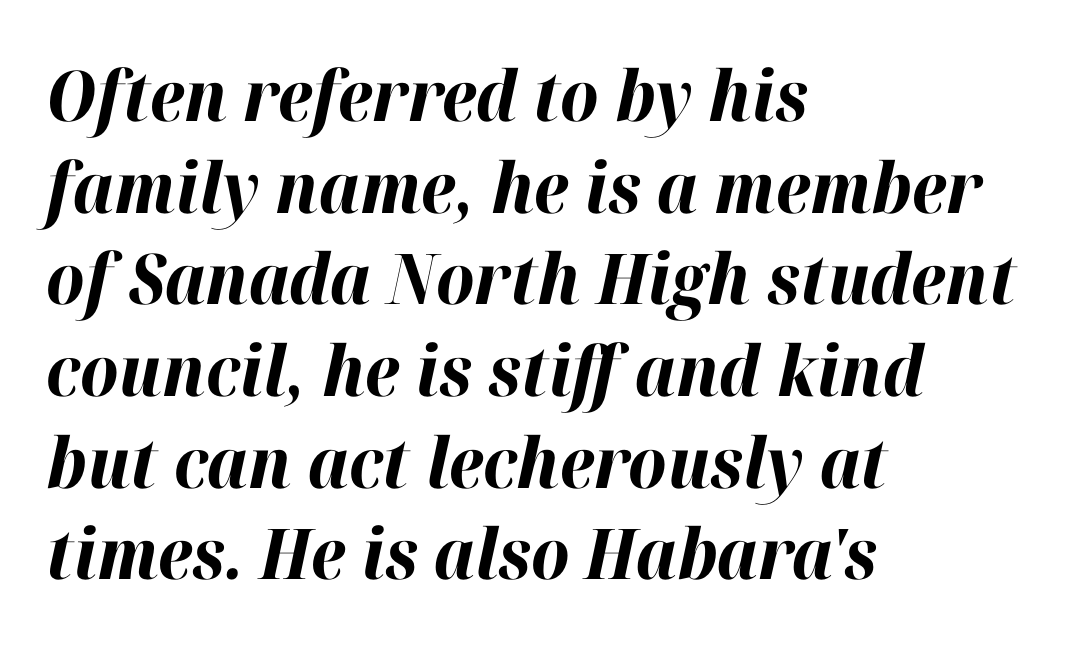
The image shows 70 px bold type, italic (leaning right); set left-aligned, normal line spacing (1.31x), normal letter spacing, not underlined; high stroke contrast and a medium x-height.
